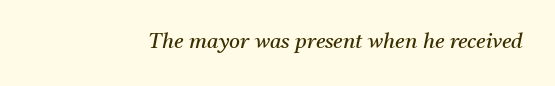
Q: Is the text bold? A: No.
Q: Is the text italic (slanted)? A: Yes, it leans right by about 11 degrees.
Q: Is the text underlined? A: No.
Q: Is the spacing between letters normal or unusually wide? A: Normal.
